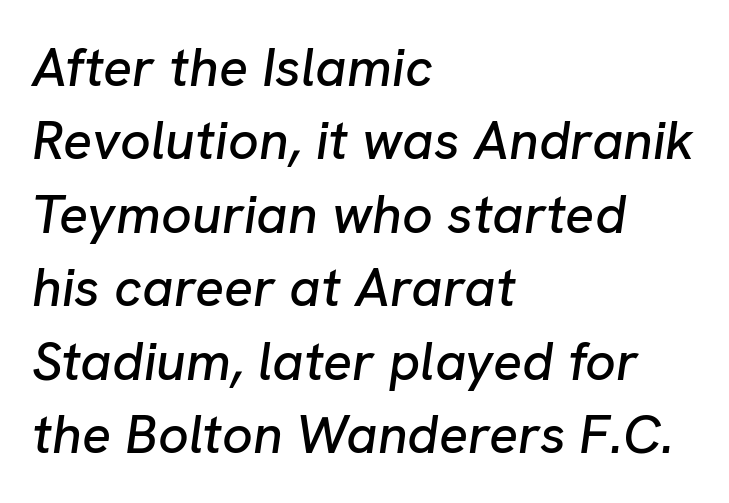
The image shows 54 px text type, italic (leaning right); set left-aligned, normal line spacing (1.36x), normal letter spacing, not underlined; low stroke contrast and a medium x-height.
